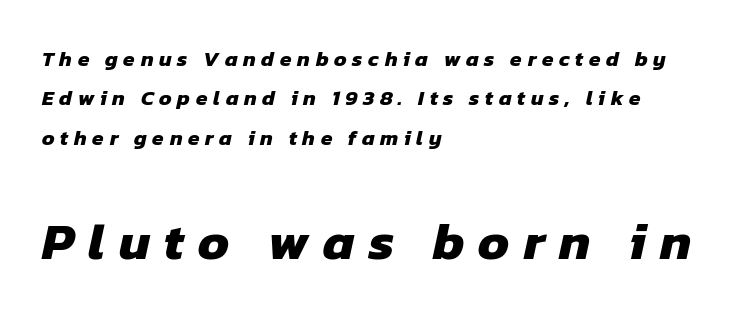
Q: Is the text bold? A: Yes.
Q: Is the typeface a serif or a sans-serif typeface? A: Sans-serif.
Q: Is the text underlined? A: No.
Q: How is the paragraph aligned? A: Left-aligned.
Q: Is the spacing between letters normal or unusually wide? A: Unusually wide.
Q: Which block of text is set in a larger size, the first (top) or the second (bottom)? A: The second (bottom) one.
Q: Width (condensed, normal, or wide)? A: Normal.
Q: Stroke contrast? A: Low.
Q: x-height? A: Medium.
Q: Monospaced? A: No.
